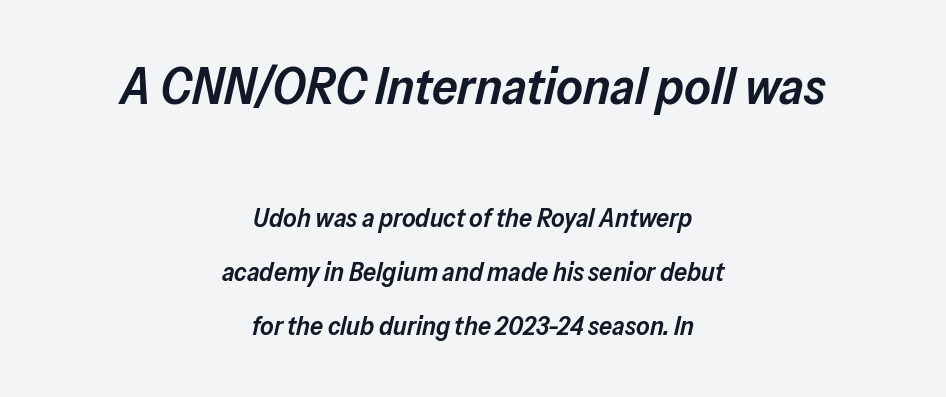
The image shows 51 px semibold type, italic (leaning right); set centered, loose line spacing (2.08x), normal letter spacing, not underlined; the first (top) block is 1.96x larger; low stroke contrast and a medium x-height.
